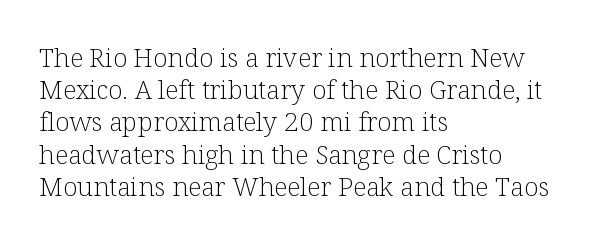
The image shows 26 px text type, upright; set left-aligned, line spacing 1.24x, normal letter spacing, not underlined.
